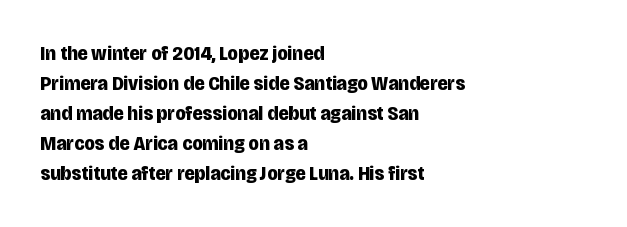
Q: Is the text bold? A: Yes.
Q: Is the text italic (slanted)? A: No, it is upright.
Q: Is the text underlined? A: No.
Q: How is the paragraph aligned? A: Left-aligned.
Q: Is the spacing between letters normal or unusually wide? A: Normal.
Q: Is the spacing between lines tight, normal or loose? A: Normal.
